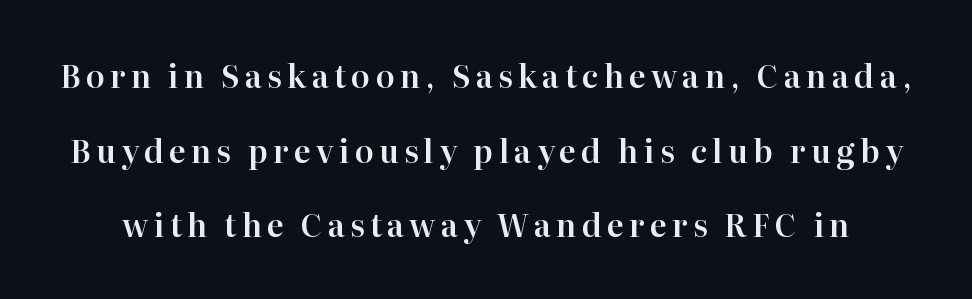
The designer went with a serif here, giving each stem small feet. The area under the type is left untouched. The letters stand upright; this is a roman face. The vertical gap from one line to the next is large.
